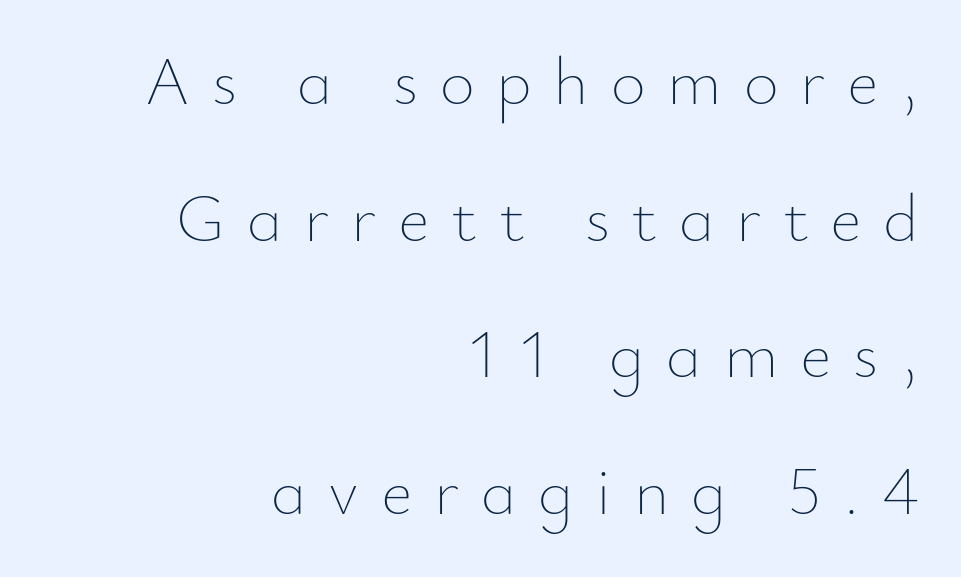
Q: Is the text bold? A: No.
Q: Is the text italic (slanted)? A: No, it is upright.
Q: Is the text underlined? A: No.
Q: How is the paragraph aligned? A: Right-aligned.
Q: Is the spacing between letters normal or unusually wide? A: Unusually wide.
Q: Is the spacing between lines tight, normal or loose? A: Loose.
Q: Width (condensed, normal, or wide)? A: Normal.
Q: Stroke contrast? A: Low.
Q: x-height? A: Small.
Q: Monospaced? A: No.
